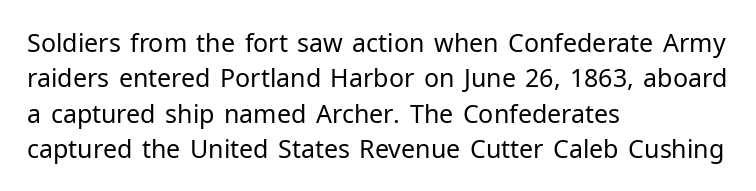
{"italic": "no", "bold": "no", "underline": "no", "align": "left", "line_spacing": "normal", "line_spacing_ratio": 1.42, "letter_spacing": "normal", "letter_spacing_em": 0.0, "glyph_px": 25}
